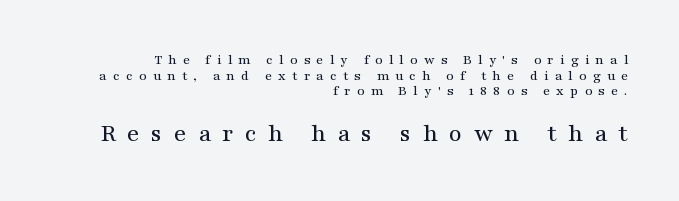
{"italic": "no", "underline": "no", "align": "right", "line_spacing": "tight", "line_spacing_ratio": 1.12, "letter_spacing": "wide", "letter_spacing_em": 0.45, "larger_block": "second", "size_ratio": 1.79, "glyph_px": 25}
